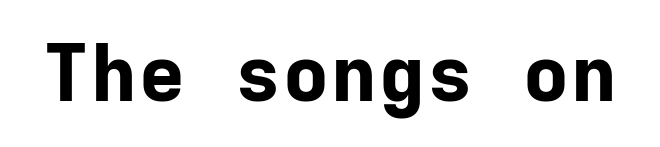
Monospaced: the letters line up in strict vertical columns. The passage shown is not underscored anywhere. The letters are bold, with thick, heavy strokes. Unlike a traditional serif, this face leaves its strokes unadorned. Does the lettering tilt? It doesn't — this is upright. Inter-character spacing is left at the font's built-in metrics.
